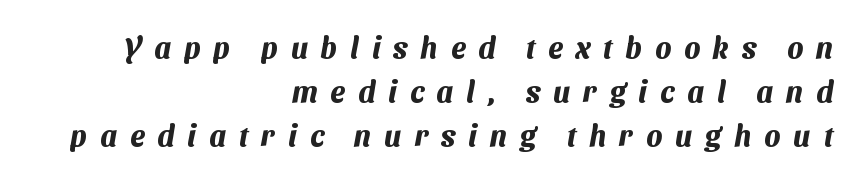
Q: Is the text bold? A: Yes.
Q: Is the typeface a serif or a sans-serif typeface? A: Sans-serif.
Q: Is the text underlined? A: No.
Q: How is the paragraph aligned? A: Right-aligned.
Q: Is the spacing between letters normal or unusually wide? A: Unusually wide.
Q: Is the spacing between lines tight, normal or loose? A: Normal.
Q: Width (condensed, normal, or wide)? A: Normal.
Q: Stroke contrast? A: Medium.
Q: x-height? A: Medium.
Q: Monospaced? A: No.
